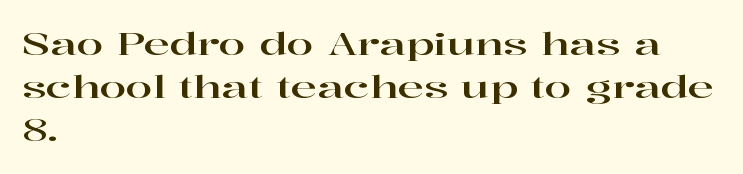
{"serif": "yes", "italic": "no", "width": "wide", "stroke_contrast": "high", "x_height": "medium", "monospaced": "no", "underline": "no", "align": "left", "line_spacing": "normal", "line_spacing_ratio": 1.39, "letter_spacing": "normal", "letter_spacing_em": 0.0, "glyph_px": 31}
